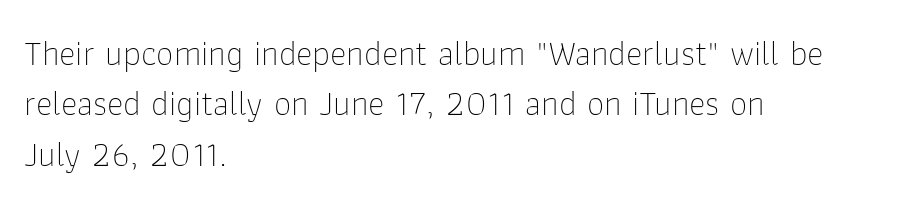
Q: Is the text bold? A: No.
Q: Is the text italic (slanted)? A: No, it is upright.
Q: Is the typeface a serif or a sans-serif typeface? A: Sans-serif.
Q: Is the text underlined? A: No.
Q: How is the paragraph aligned? A: Left-aligned.
Q: Is the spacing between letters normal or unusually wide? A: Normal.
Q: Is the spacing between lines tight, normal or loose? A: Normal.
Q: Width (condensed, normal, or wide)? A: Normal.
Q: Stroke contrast? A: Low.
Q: x-height? A: Medium.
Q: Monospaced? A: No.
